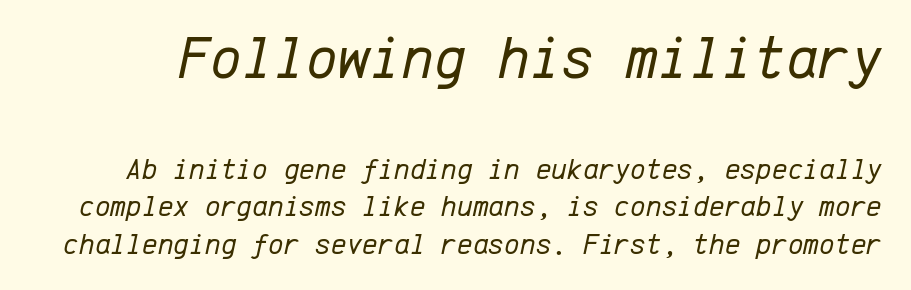
Q: Is the text bold? A: No.
Q: Is the text italic (slanted)? A: Yes, it leans right by about 12 degrees.
Q: Is the text underlined? A: No.
Q: Is the spacing between letters normal or unusually wide? A: Normal.
Q: Is the spacing between lines tight, normal or loose? A: Normal.
Q: Which block of text is set in a larger size, the first (top) or the second (bottom)? A: The first (top) one.
Q: Width (condensed, normal, or wide)? A: Normal.
Q: Stroke contrast? A: Low.
Q: x-height? A: Medium.
Q: Monospaced? A: Yes.
